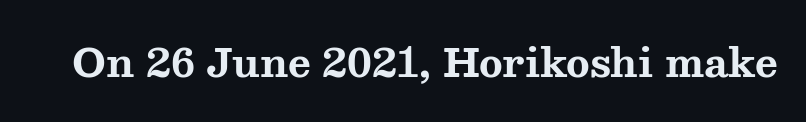
The image shows 39 px bold, wide serif type, upright; set normal letter spacing, not underlined; medium stroke contrast and a medium x-height.
